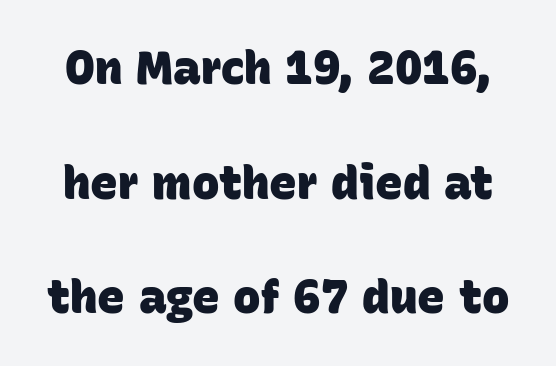
The image shows 46 px heavy sans-serif type; set loose line spacing (2.49x), normal letter spacing, not underlined; low stroke contrast and a large x-height.
